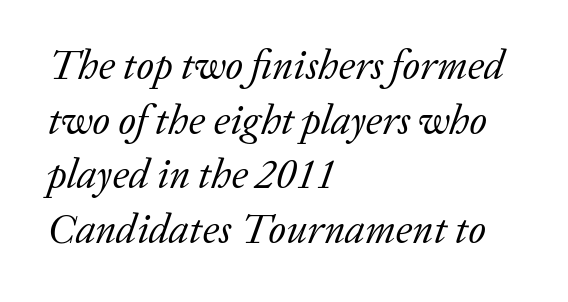
{"serif": "yes", "italic": "yes", "lean": "right", "slant_degrees": 20, "bold": "no", "weight": "regular", "width": "normal", "stroke_contrast": "low", "x_height": "medium", "monospaced": "no", "underline": "no", "align": "left", "line_spacing": "normal", "line_spacing_ratio": 1.33, "letter_spacing": "normal", "letter_spacing_em": 0.0, "glyph_px": 41}
